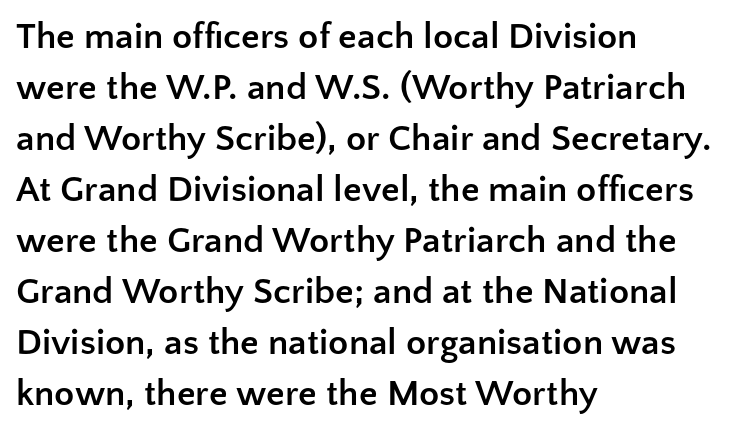
Q: Is the text bold? A: Yes.
Q: Is the text italic (slanted)? A: No, it is upright.
Q: Is the typeface a serif or a sans-serif typeface? A: Sans-serif.
Q: Is the text underlined? A: No.
Q: How is the paragraph aligned? A: Left-aligned.
Q: Is the spacing between letters normal or unusually wide? A: Normal.
Q: Is the spacing between lines tight, normal or loose? A: Normal.
Q: Width (condensed, normal, or wide)? A: Normal.
Q: Stroke contrast? A: Low.
Q: x-height? A: Medium.
Q: Monospaced? A: No.
